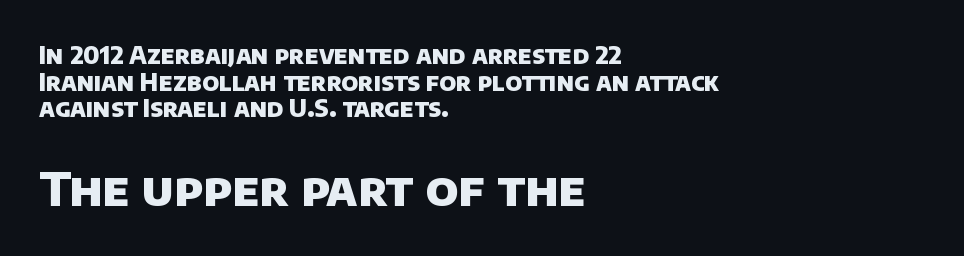
{"serif": "no", "bold": "yes", "weight": "heavy", "width": "normal", "stroke_contrast": "low", "x_height": "large", "monospaced": "no", "underline": "no", "align": "left", "line_spacing": "tight", "line_spacing_ratio": 1.11, "letter_spacing": "normal", "letter_spacing_em": 0.0, "larger_block": "second", "size_ratio": 1.96, "glyph_px": 47}
